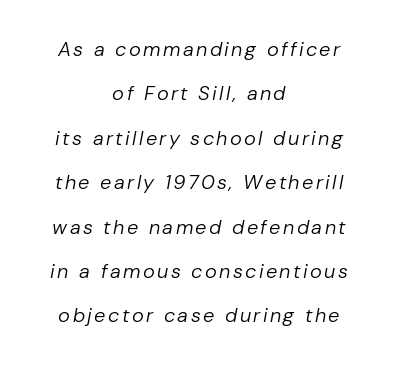
The space beneath each line is pristine and unruled. A great deal of white space separates one row of letters from the next. Each line is balanced around a shared central axis. In terms of posture, this sample is oblique. No extra ink here — the face is not bold.
